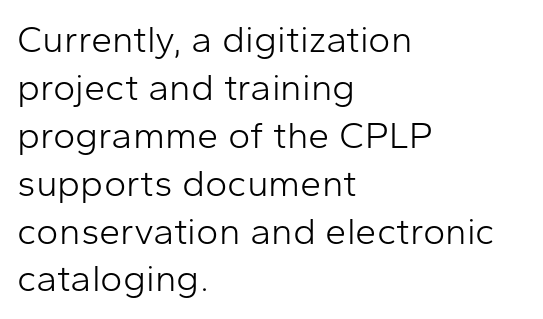
The image shows 38 px light sans-serif type, upright; set left-aligned, normal line spacing (1.26x), normal letter spacing, not underlined; low stroke contrast and a medium x-height.
